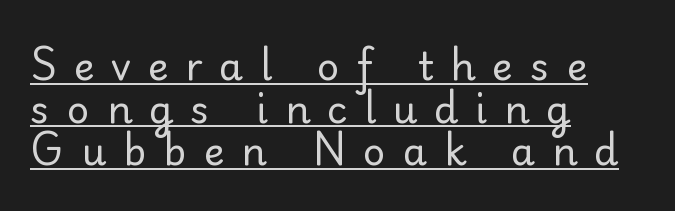
The image shows 39 px regular-weight serif type, upright; set left-aligned, tight line spacing (1.09x), unusually wide letter spacing (+0.43 em), underlined; low stroke contrast and a small x-height.
